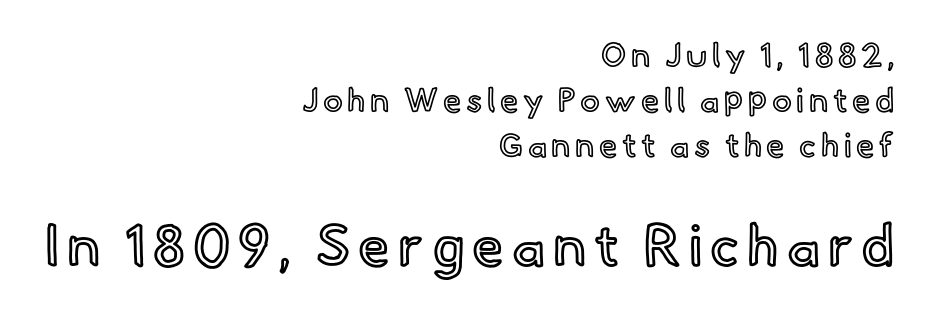
This rendering features lettering with no underline. The letters stand straight up with perfectly vertical stems. The face used here is proportionally spaced, like ordinary book or web type. If you drew a ruler down the right edge, every line would touch it. Leading matches the norm, producing a regular column.
